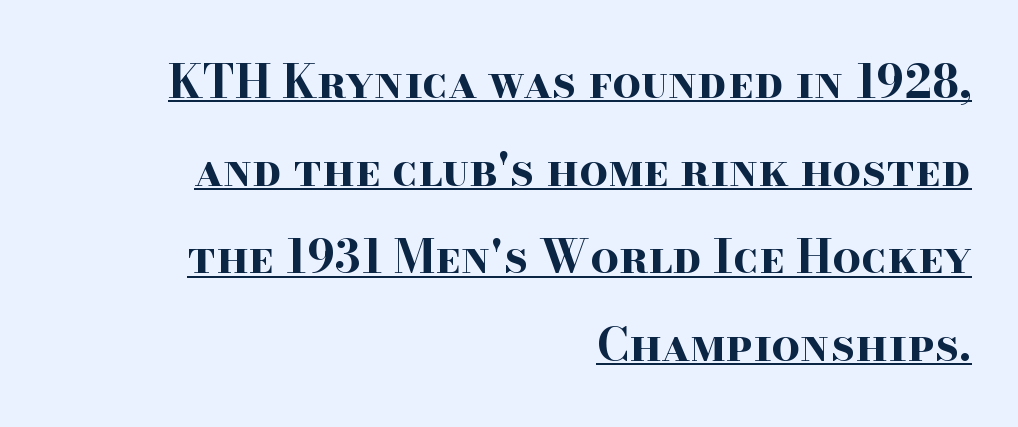
The image shows 45 px bold, wide serif type, upright; set right-aligned, loose line spacing (1.95x), normal letter spacing, underlined; high stroke contrast and a small x-height.
